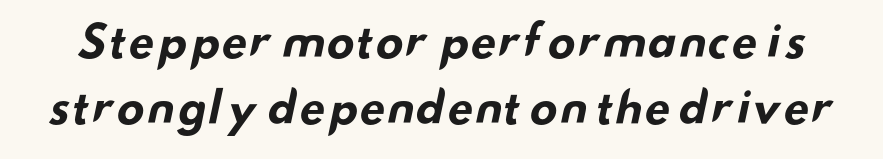
The image shows 42 px bold, wide sans-serif type; set normal line spacing (1.57x), normal letter spacing, not underlined; low stroke contrast and a small x-height.
